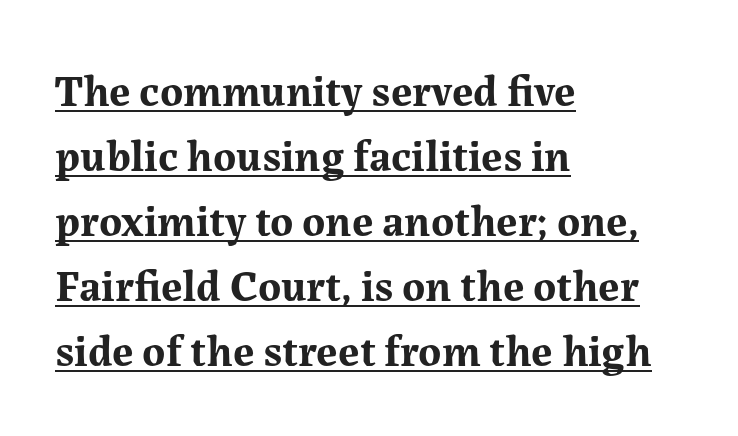
Words appear dense and cohesive because spacing is normal. How would I describe the line gaps? Plain and ordinary. Font category for this specimen: serif. Typeset ragged right — the left edge is the straight one. It's the straight-up-and-down kind of type.
